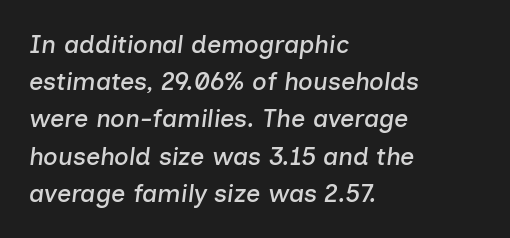
The image shows 25 px text type, italic (leaning right); set left-aligned, normal line spacing (1.49x), normal letter spacing, not underlined.
